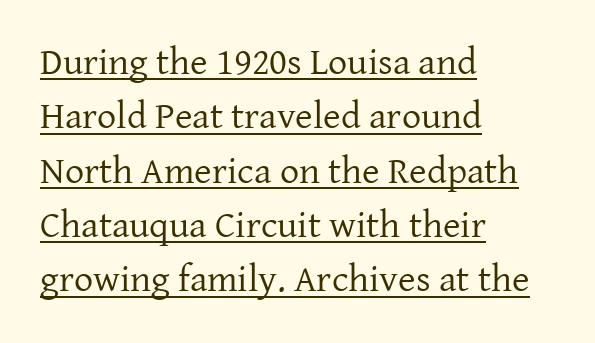
{"serif": "yes", "italic": "no", "bold": "no", "weight": "regular", "width": "normal", "stroke_contrast": "low", "x_height": "medium", "monospaced": "no", "underline": "yes", "align": "left", "line_spacing": "normal", "line_spacing_ratio": 1.43, "letter_spacing": "normal", "letter_spacing_em": 0.0, "glyph_px": 38}
